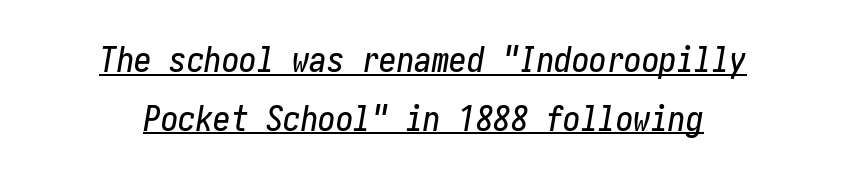
The image shows 35 px condensed type, italic (leaning right); set centered, normal line spacing (1.68x), normal letter spacing, underlined; low stroke contrast and a medium x-height.
